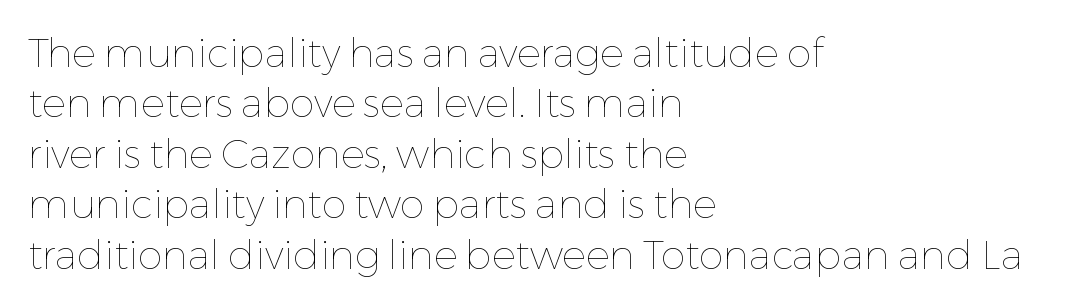
{"italic": "no", "bold": "no", "weight": "thin", "width": "normal", "stroke_contrast": "low", "x_height": "medium", "monospaced": "no", "underline": "no", "align": "left", "line_spacing": "normal", "line_spacing_ratio": 1.26, "letter_spacing": "normal", "letter_spacing_em": 0.0, "glyph_px": 40}
